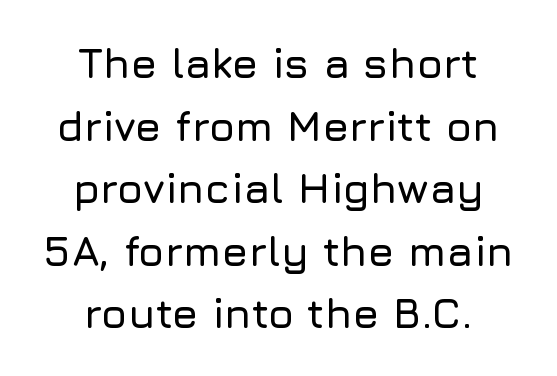
The image shows 42 px sans-serif type, upright; set centered, normal line spacing (1.49x), normal letter spacing, not underlined; low stroke contrast and a medium x-height.
